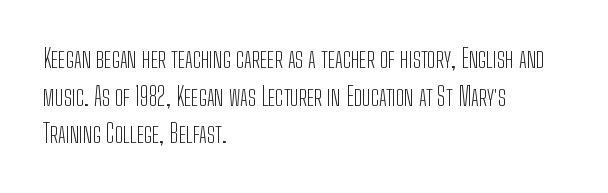
The face used here is rendered with its standard letterfit. Just letters on the line, the space beneath them empty. Caption: face not bold, strokes unweighted. Line spacing here is normal.
